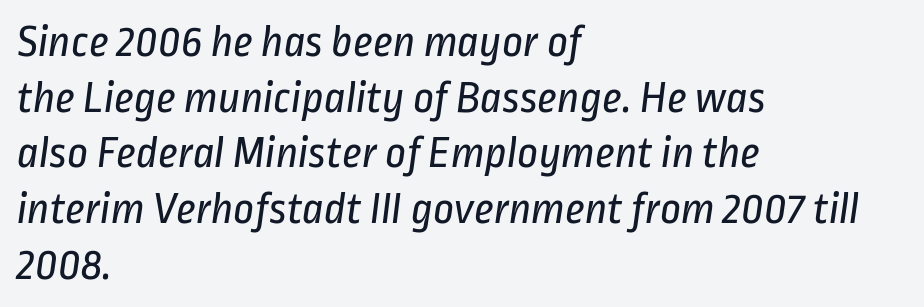
Q: Is the text bold? A: No.
Q: Is the typeface a serif or a sans-serif typeface? A: Sans-serif.
Q: Is the text underlined? A: No.
Q: How is the paragraph aligned? A: Left-aligned.
Q: Is the spacing between letters normal or unusually wide? A: Normal.
Q: Width (condensed, normal, or wide)? A: Condensed.
Q: Stroke contrast? A: Low.
Q: x-height? A: Medium.
Q: Monospaced? A: No.
